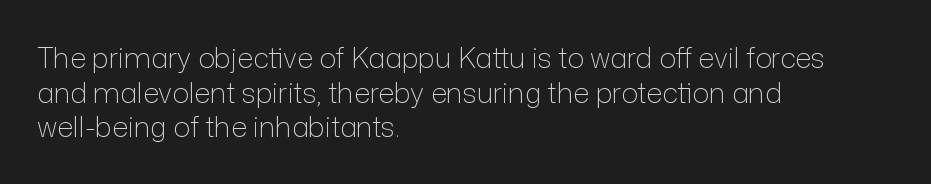
The image shows 28 px light sans-serif type, upright; set left-aligned, line spacing 1.24x, normal letter spacing, not underlined; low stroke contrast and a medium x-height.
